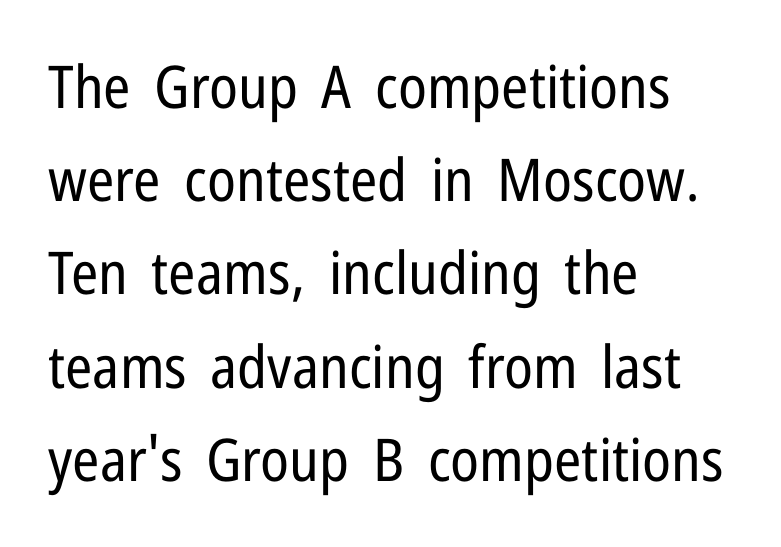
{"serif": "no", "italic": "no", "bold": "no", "weight": "regular", "width": "condensed", "stroke_contrast": "low", "x_height": "medium", "monospaced": "no", "underline": "no", "align": "left", "line_spacing": "normal", "line_spacing_ratio": 1.58, "letter_spacing": "normal", "letter_spacing_em": 0.0, "glyph_px": 59}
